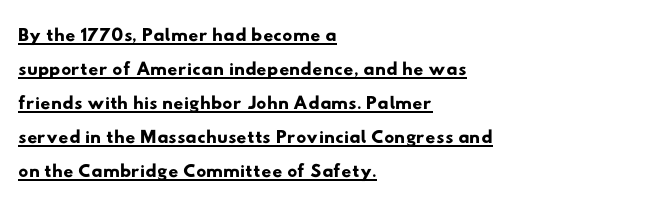
Q: Is the typeface a serif or a sans-serif typeface? A: Sans-serif.
Q: Is the text underlined? A: Yes.
Q: How is the paragraph aligned? A: Left-aligned.
Q: Is the spacing between letters normal or unusually wide? A: Normal.
Q: Width (condensed, normal, or wide)? A: Wide.
Q: Stroke contrast? A: Low.
Q: x-height? A: Small.
Q: Monospaced? A: No.
